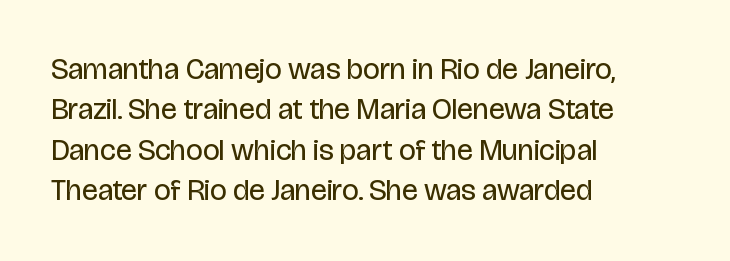
The typesetter chose a ragged-right arrangement here. Proportional: the letters do not fall into vertical columns. Observe the ordinary spacing: letters are neighbours, not strangers. Any mark beneath the type? The region is blank. The block of text has a typical density, with ordinary space between rows. The type family on display is of the sans-serif kind.
